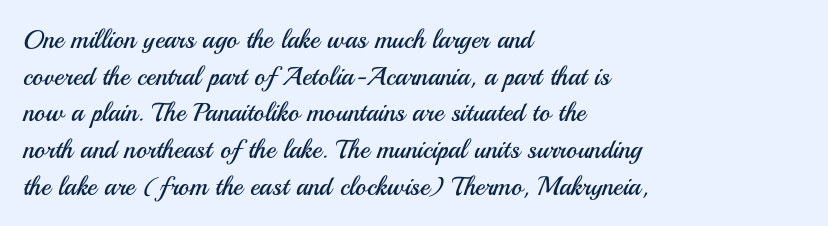
The image shows 26 px text type; set left-aligned, normal line spacing (1.41x), normal letter spacing, not underlined.
